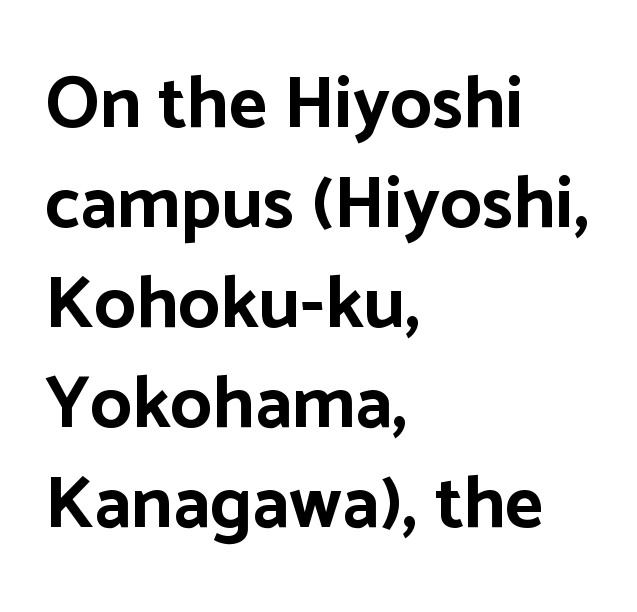
{"serif": "no", "italic": "no", "bold": "yes", "weight": "bold", "width": "normal", "stroke_contrast": "low", "x_height": "medium", "monospaced": "no", "underline": "no", "align": "left", "line_spacing": "normal", "line_spacing_ratio": 1.35, "letter_spacing": "normal", "letter_spacing_em": 0.0, "glyph_px": 74}
